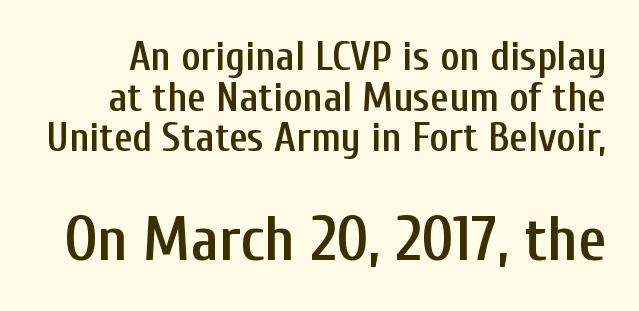
Q: Is the text bold? A: Semi-bold.
Q: Is the text italic (slanted)? A: No, it is upright.
Q: Is the typeface a serif or a sans-serif typeface? A: Sans-serif.
Q: Is the text underlined? A: No.
Q: Is the spacing between letters normal or unusually wide? A: Normal.
Q: Is the spacing between lines tight, normal or loose? A: Tight.
Q: Which block of text is set in a larger size, the first (top) or the second (bottom)? A: The second (bottom) one.
Q: Width (condensed, normal, or wide)? A: Condensed.
Q: Stroke contrast? A: Low.
Q: x-height? A: Medium.
Q: Monospaced? A: No.
